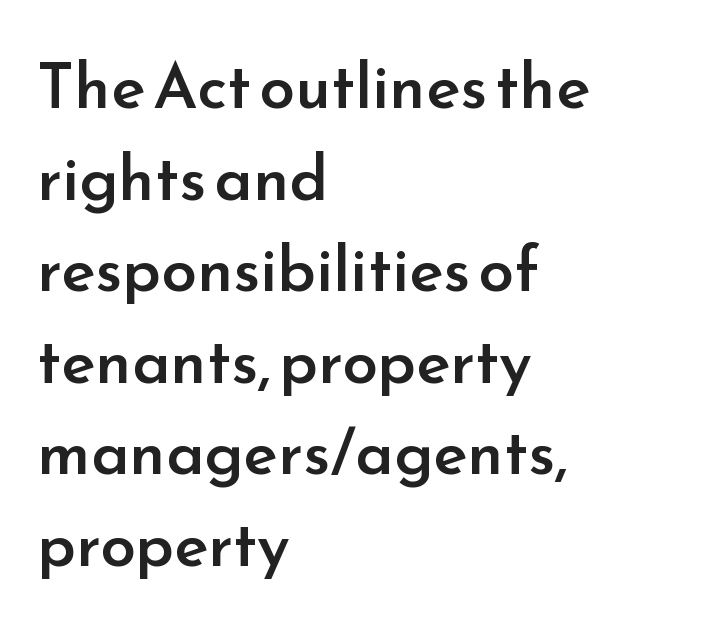
The image shows 64 px semibold sans-serif type, upright; set left-aligned, normal line spacing (1.43x), normal letter spacing, not underlined; low stroke contrast and a small x-height.
